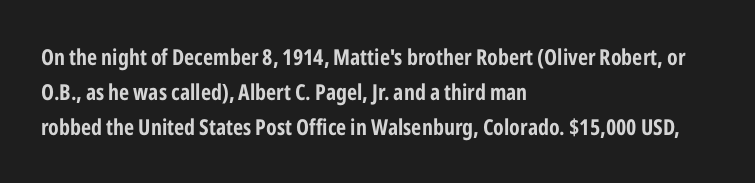
{"italic": "no", "underline": "no", "align": "left", "line_spacing": "normal", "line_spacing_ratio": 1.58, "letter_spacing": "normal", "letter_spacing_em": 0.0, "glyph_px": 22}
